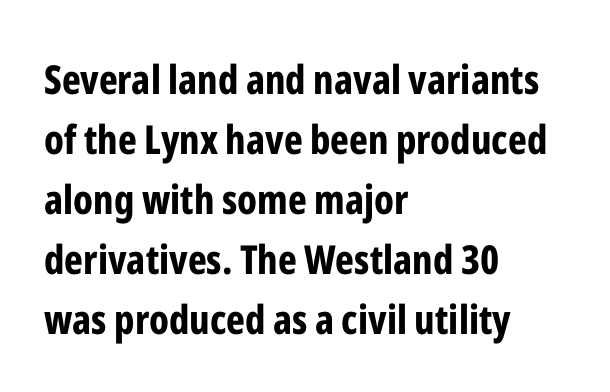
Unlike italic type, these characters show no tilt at all. The leading is moderate, giving the passage an even texture. The letters carry no serifs — their stems end cleanly without finishing strokes. Casual observation: everything's shoved over to the left.
